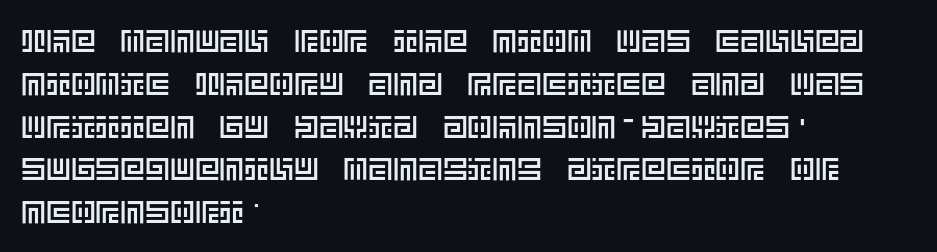
{"italic": "no", "width": "normal", "x_height": "large", "underline": "no", "align": "left", "line_spacing": "normal", "line_spacing_ratio": 1.38, "letter_spacing": "normal", "letter_spacing_em": 0.0, "glyph_px": 31}
